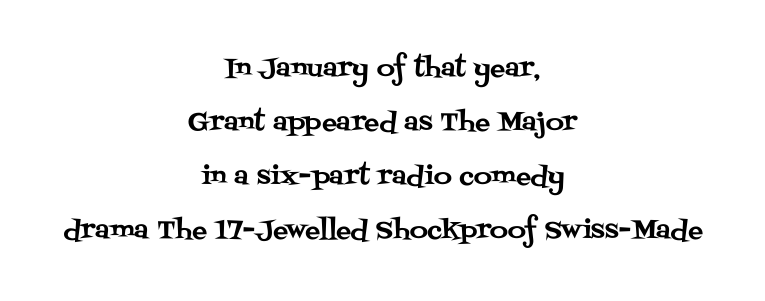
The image shows 25 px text type, upright; set centered, loose line spacing (2.16x), normal letter spacing, not underlined.
